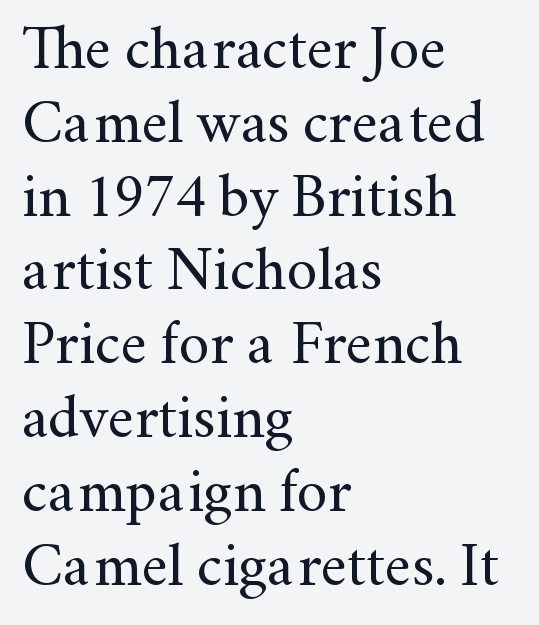
Q: Is the text bold? A: No.
Q: Is the text italic (slanted)? A: No, it is upright.
Q: Is the typeface a serif or a sans-serif typeface? A: Serif.
Q: Is the text underlined? A: No.
Q: How is the paragraph aligned? A: Left-aligned.
Q: Is the spacing between letters normal or unusually wide? A: Normal.
Q: Width (condensed, normal, or wide)? A: Normal.
Q: Stroke contrast? A: Medium.
Q: x-height? A: Small.
Q: Monospaced? A: No.
